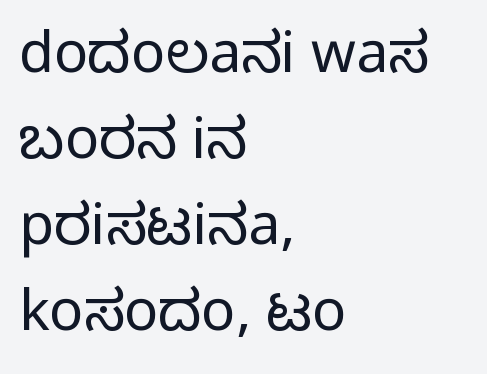
{"serif": "no", "italic": "no", "bold": "no", "weight": "regular", "width": "condensed", "stroke_contrast": "low", "x_height": "large", "monospaced": "no", "underline": "no", "align": "left", "line_spacing": "normal", "line_spacing_ratio": 1.51, "letter_spacing": "normal", "letter_spacing_em": 0.0, "glyph_px": 57}
